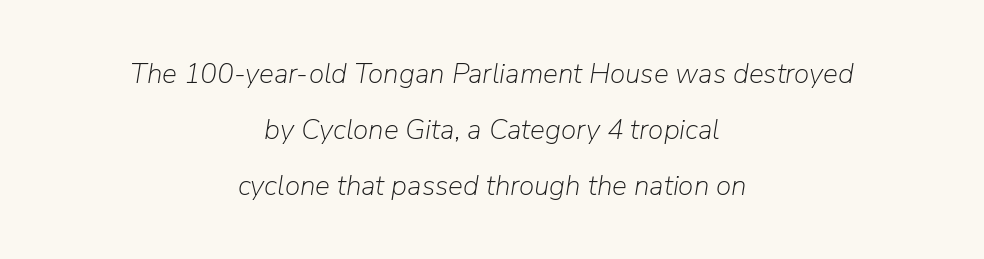
Weight class: somewhere from thin through regular. Words float on clear page, feet unadorned. Line spacing here is loose. This sample uses plain, unmodified letter spacing. Leftover space on each line is divided equally before and after the words. The face used here is proportionally spaced, like ordinary book or web type.
